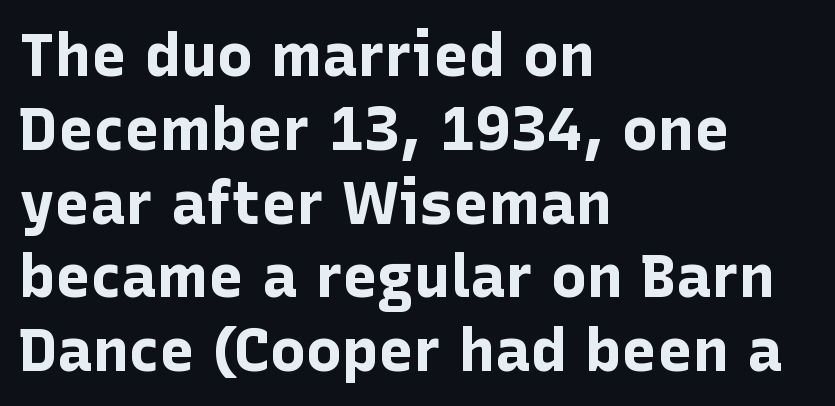
The image shows 60 px bold sans-serif type, upright; set left-aligned, line spacing 1.23x, normal letter spacing, not underlined; low stroke contrast and a medium x-height.
